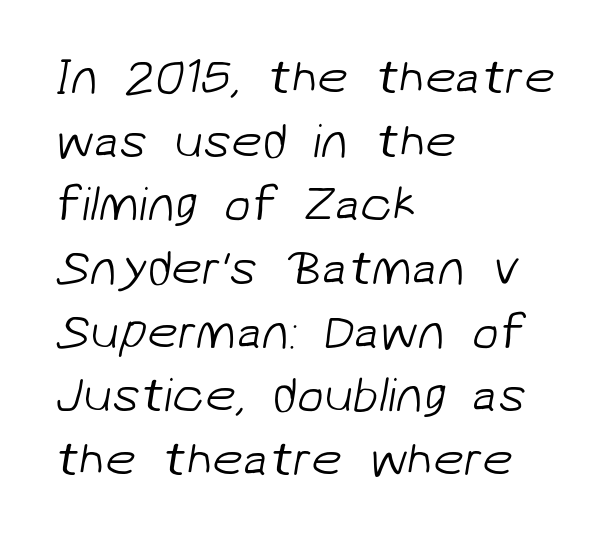
The image shows 49 px light sans-serif type; set left-aligned, normal line spacing (1.3x), normal letter spacing, not underlined; low stroke contrast and a medium x-height.
